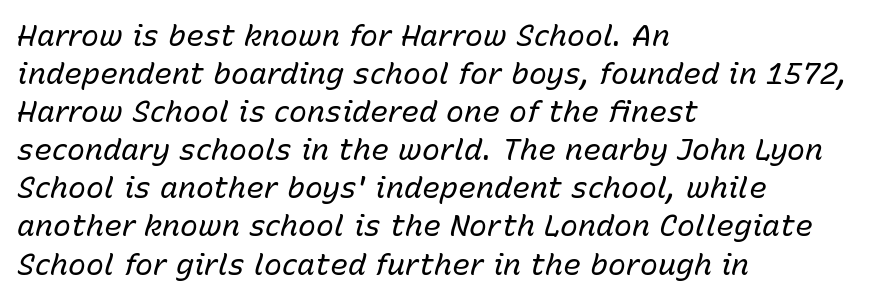
Vertically, the passage feels balanced, rows spaced as you'd expect. Stems here are at most as thick as an everyday book face. The face used here is proportionally spaced, like ordinary book or web type. A bare baseline throughout the passage. All the whitespace from short lines collects on the right. What stands out about the letter spacing? Nothing — it is the standard amount.
